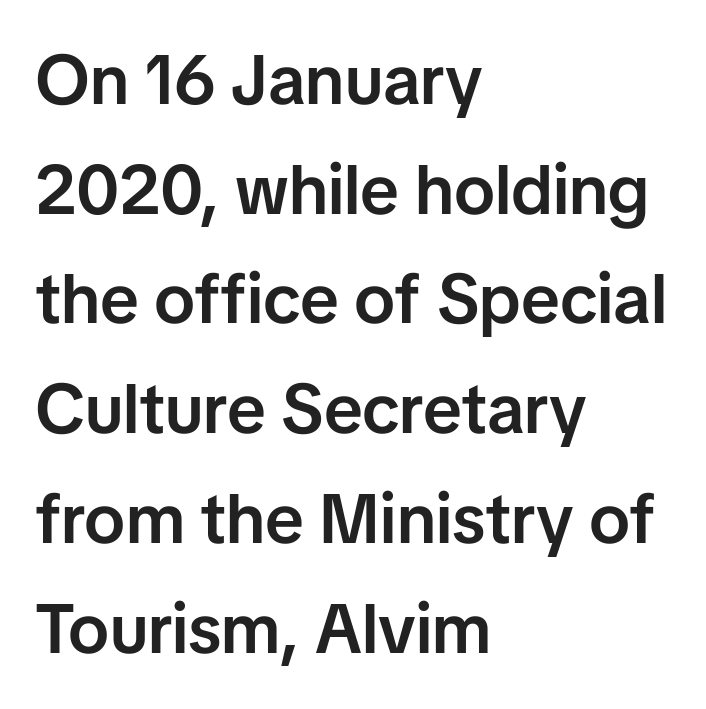
A student would call this left alignment; a typographer would say flush left, rag right. Interline gaps are of average width in this sample. The letters are semibold — heavier than regular but short of a full bold. Observe the ordinary spacing: letters are neighbours, not strangers. Each letter's strokes conclude bluntly, with no projecting serifs. This is roman type, the default non-slanted kind.
